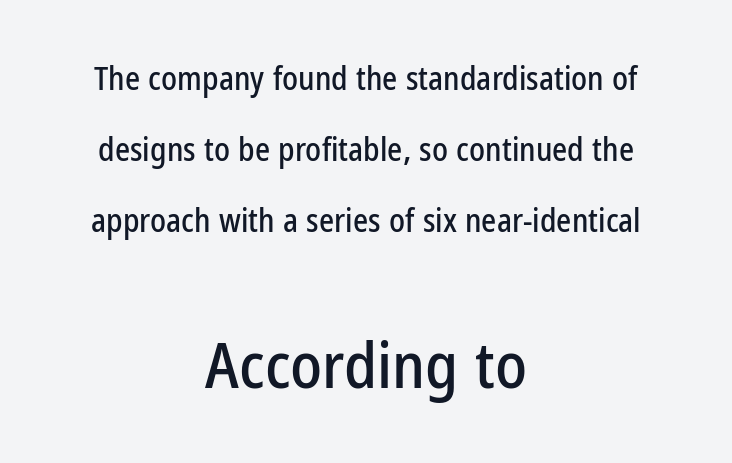
{"serif": "no", "italic": "no", "width": "condensed", "stroke_contrast": "low", "x_height": "medium", "monospaced": "no", "underline": "no", "align": "center", "line_spacing": "loose", "line_spacing_ratio": 2.22, "letter_spacing": "normal", "letter_spacing_em": 0.0, "larger_block": "second", "size_ratio": 2.0, "glyph_px": 64}
